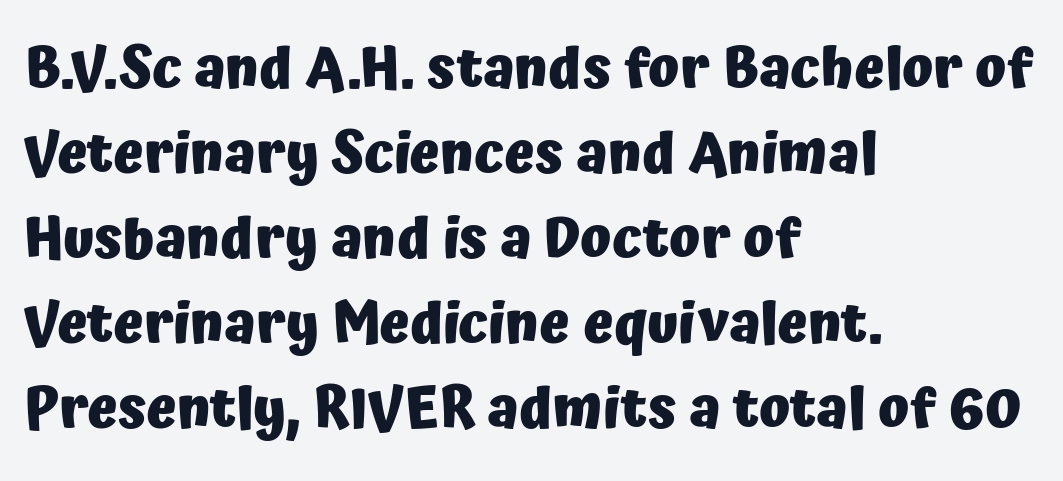
Q: Is the text bold? A: Yes.
Q: Is the text italic (slanted)? A: No, it is upright.
Q: Is the typeface a serif or a sans-serif typeface? A: Sans-serif.
Q: Is the text underlined? A: No.
Q: How is the paragraph aligned? A: Left-aligned.
Q: Is the spacing between letters normal or unusually wide? A: Normal.
Q: Is the spacing between lines tight, normal or loose? A: Normal.
Q: Width (condensed, normal, or wide)? A: Normal.
Q: Stroke contrast? A: Low.
Q: x-height? A: Medium.
Q: Monospaced? A: No.
